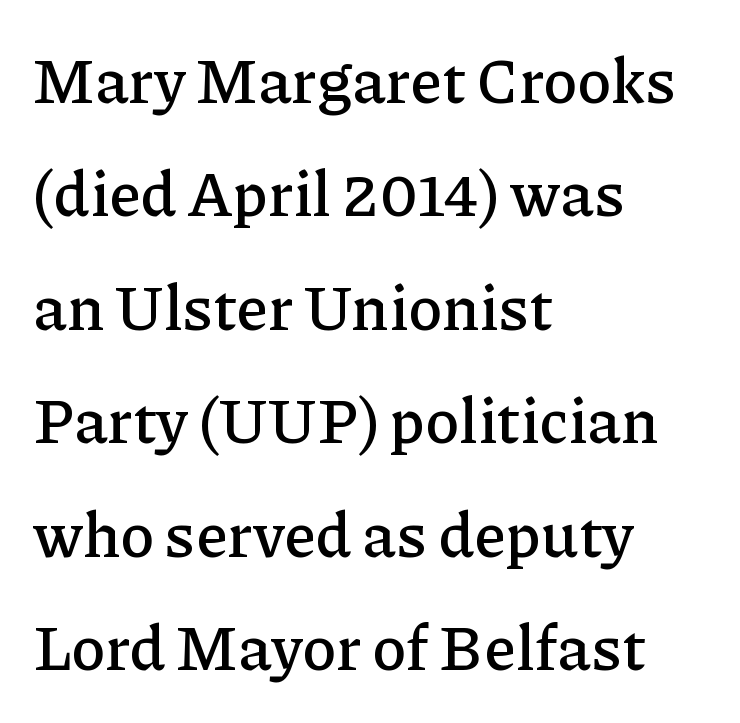
The image shows 63 px serif type, upright; set left-aligned, line spacing 1.8x, normal letter spacing, not underlined; low stroke contrast and a medium x-height.
